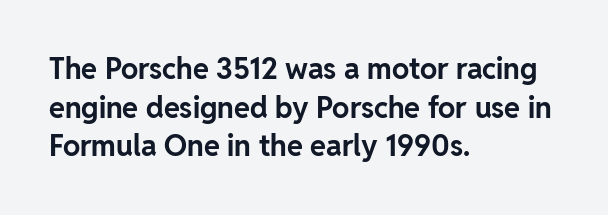
Q: Is the text bold? A: Yes.
Q: Is the text italic (slanted)? A: No, it is upright.
Q: Is the typeface a serif or a sans-serif typeface? A: Sans-serif.
Q: Is the text underlined? A: No.
Q: How is the paragraph aligned? A: Left-aligned.
Q: Is the spacing between letters normal or unusually wide? A: Normal.
Q: Is the spacing between lines tight, normal or loose? A: Normal.
Q: Width (condensed, normal, or wide)? A: Normal.
Q: Stroke contrast? A: Low.
Q: x-height? A: Medium.
Q: Monospaced? A: No.
